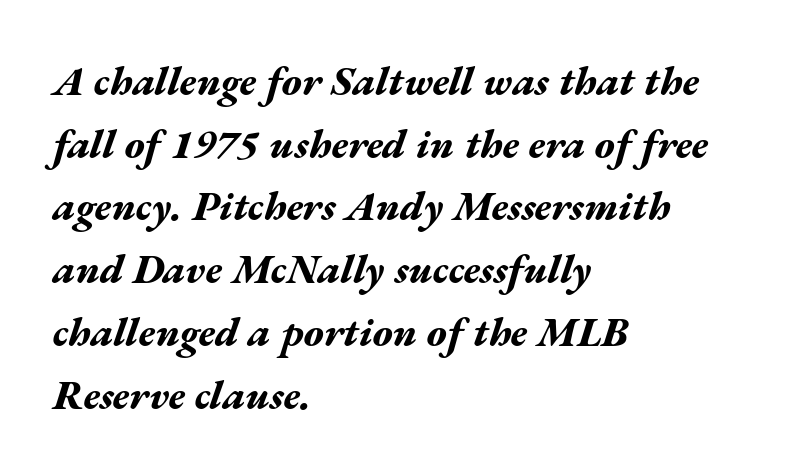
Leftover space on each line is placed entirely after the last word. Looks like regular typesetting: each glyph gets only the width it needs. Slanted lettering throughout. The rows are spaced the way most documents space them. Compared with typical body copy, the letter spacing here is the same.
